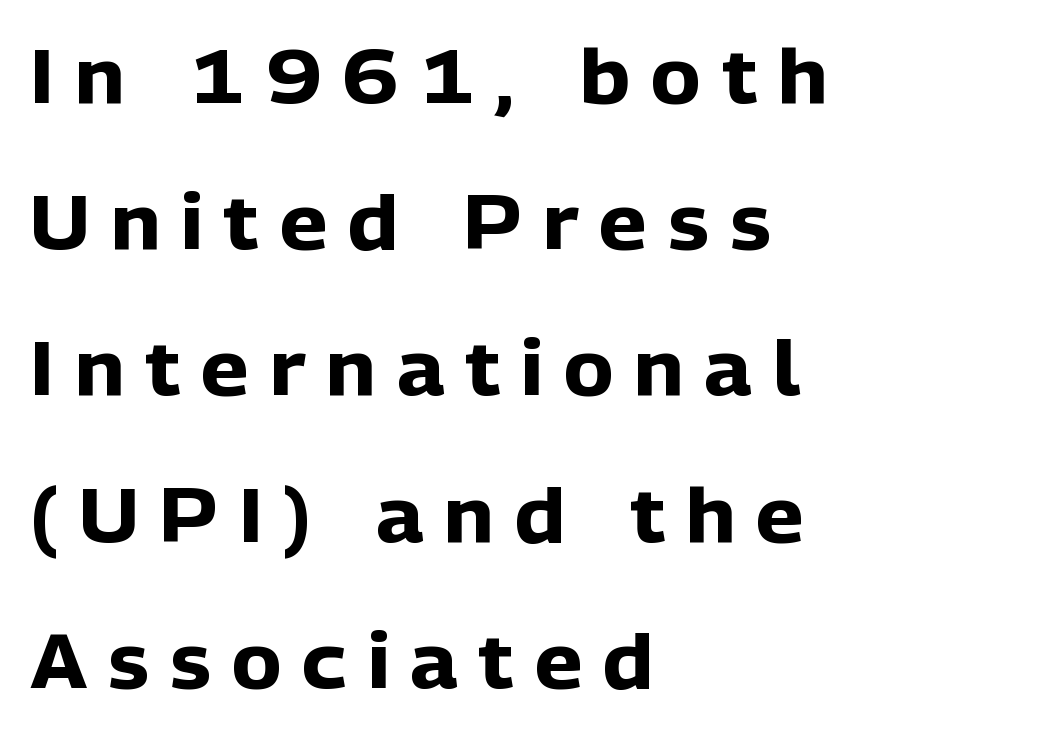
Q: Is the text bold? A: Yes.
Q: Is the text italic (slanted)? A: No, it is upright.
Q: Is the typeface a serif or a sans-serif typeface? A: Sans-serif.
Q: Is the text underlined? A: No.
Q: How is the paragraph aligned? A: Left-aligned.
Q: Is the spacing between letters normal or unusually wide? A: Unusually wide.
Q: Is the spacing between lines tight, normal or loose? A: Loose.
Q: Width (condensed, normal, or wide)? A: Normal.
Q: Stroke contrast? A: Low.
Q: x-height? A: Medium.
Q: Monospaced? A: No.
